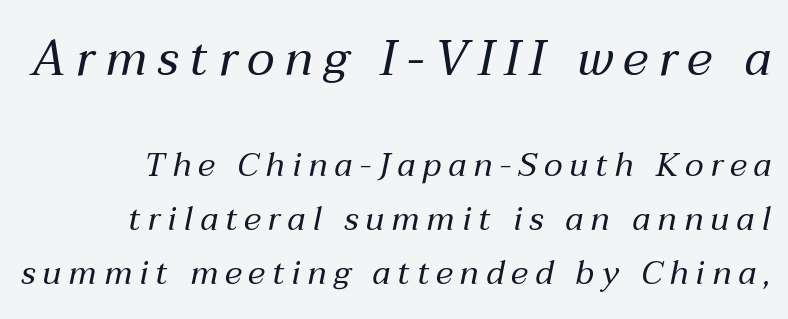
Clear beneath every line of the passage. Someone cranked the tracking dial way up on this one. Note: larger setting up top, smaller setting below. Notice how descenders clear the ascenders below comfortably — that's standard leading. This sample has the flowing, uneven cadence of proportional lettering. The text carries the slant typical of an italic or oblique font.
